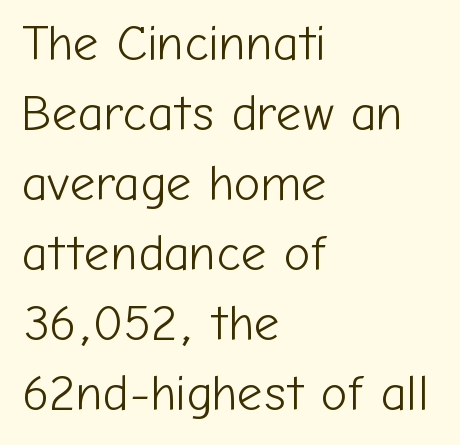
Quick note: underline off. Glyph-to-glyph distance matches everyday printed text. The strokes carry an ordinary text weight at most. Is this a sans? Yes — the strokes have no serifs.
